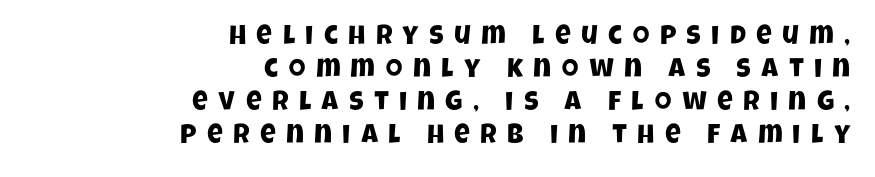
{"underline": "no", "align": "right", "line_spacing_ratio": 1.22, "letter_spacing": "wide", "letter_spacing_em": 0.39, "glyph_px": 27}
